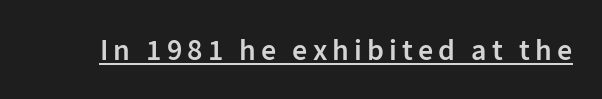
{"serif": "no", "italic": "no", "bold": "semi", "weight": "semibold", "width": "normal", "stroke_contrast": "low", "x_height": "medium", "monospaced": "no", "underline": "yes", "glyph_px": 30}
